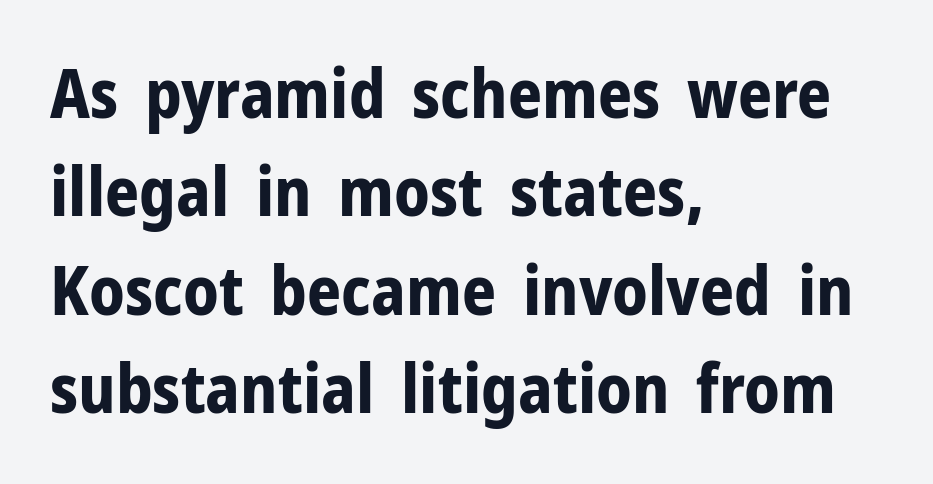
Q: Is the text bold? A: Yes.
Q: Is the text italic (slanted)? A: No, it is upright.
Q: Is the typeface a serif or a sans-serif typeface? A: Sans-serif.
Q: Is the text underlined? A: No.
Q: How is the paragraph aligned? A: Left-aligned.
Q: Is the spacing between letters normal or unusually wide? A: Normal.
Q: Is the spacing between lines tight, normal or loose? A: Normal.
Q: Width (condensed, normal, or wide)? A: Normal.
Q: Stroke contrast? A: Low.
Q: x-height? A: Medium.
Q: Monospaced? A: No.
